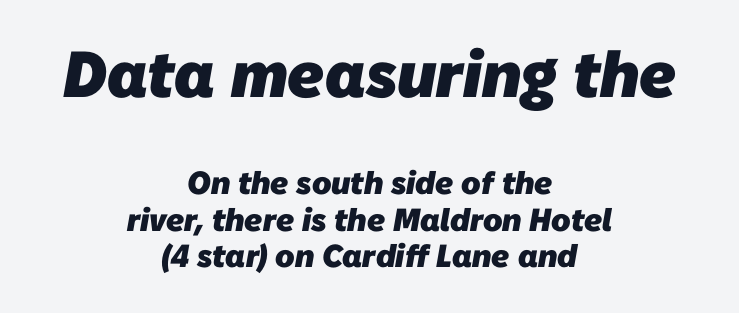
The image shows 65 px heavy sans-serif type; set centered, tight line spacing (1.15x), normal letter spacing, not underlined; the first (top) block is 2.03x larger; low stroke contrast and a medium x-height.
